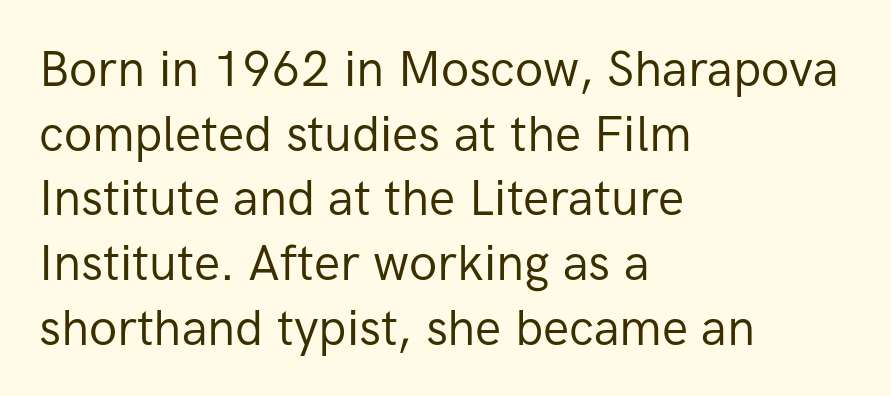
You could not count columns in this text — the font is proportionally spaced. Horizontal alignment here is leftward, the default for most running prose. What stands out about the letter spacing? Nothing — it is the standard amount. Letters have the restrained weight of plain body copy at most. This sample uses a sans-serif face.
